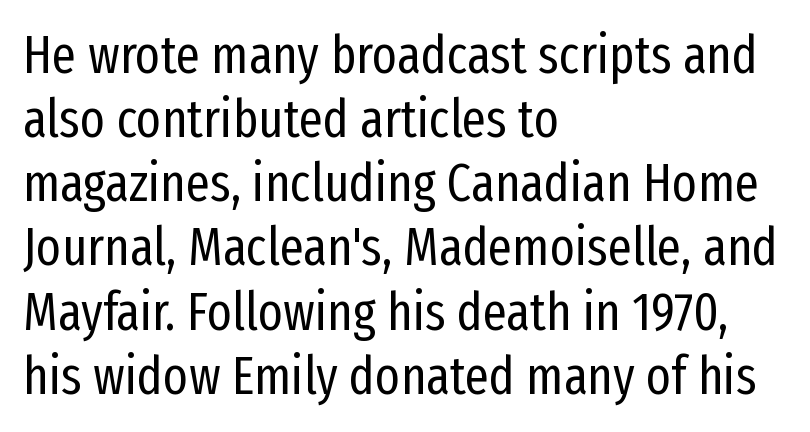
{"serif": "no", "italic": "no", "bold": "no", "weight": "regular", "width": "condensed", "stroke_contrast": "low", "x_height": "medium", "monospaced": "no", "underline": "no", "align": "left", "line_spacing_ratio": 1.21, "letter_spacing": "normal", "letter_spacing_em": 0.0, "glyph_px": 53}
